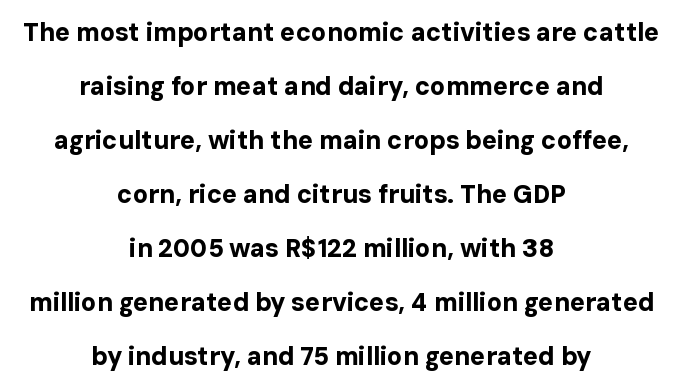
Q: Is the text bold? A: Yes.
Q: Is the text italic (slanted)? A: No, it is upright.
Q: Is the text underlined? A: No.
Q: How is the paragraph aligned? A: Centered.
Q: Is the spacing between letters normal or unusually wide? A: Normal.
Q: Is the spacing between lines tight, normal or loose? A: Loose.
